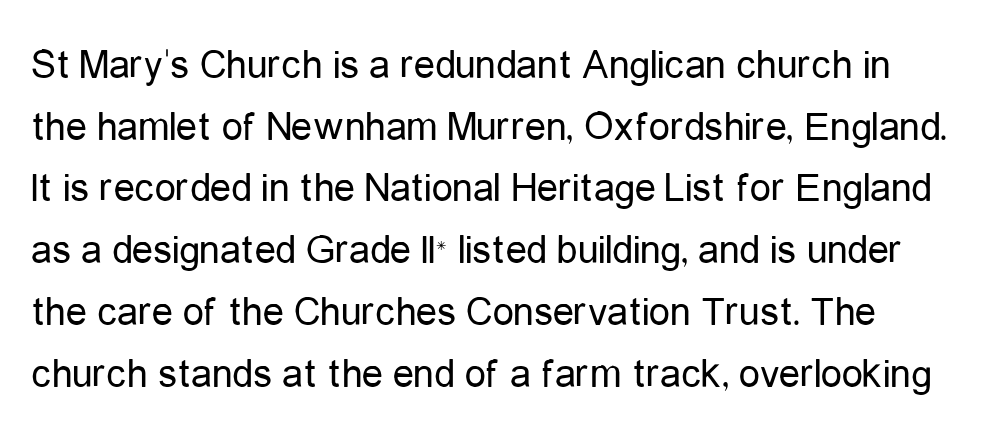
{"serif": "no", "italic": "no", "bold": "no", "weight": "regular", "width": "condensed", "stroke_contrast": "low", "x_height": "medium", "monospaced": "no", "underline": "no", "line_spacing": "normal", "line_spacing_ratio": 1.47, "letter_spacing": "normal", "letter_spacing_em": 0.0, "glyph_px": 42}
